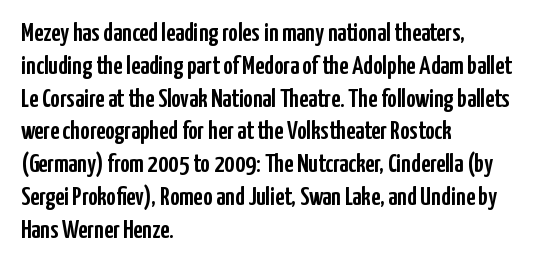
{"italic": "no", "underline": "no", "align": "left", "line_spacing": "normal", "line_spacing_ratio": 1.26, "letter_spacing": "normal", "letter_spacing_em": 0.0, "glyph_px": 26}
